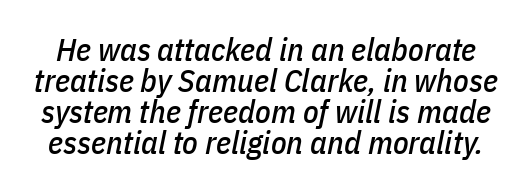
The image shows 32 px condensed type, italic (leaning right); set tight line spacing (0.97x), normal letter spacing, not underlined; low stroke contrast and a medium x-height.
